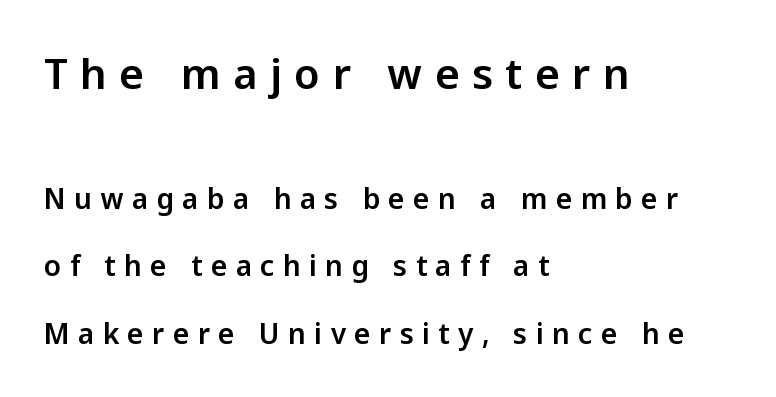
{"serif": "no", "italic": "no", "width": "normal", "stroke_contrast": "low", "x_height": "medium", "monospaced": "no", "underline": "no", "align": "left", "line_spacing": "loose", "line_spacing_ratio": 2.41, "letter_spacing": "wide", "letter_spacing_em": 0.3, "larger_block": "first", "size_ratio": 1.5, "glyph_px": 42}
